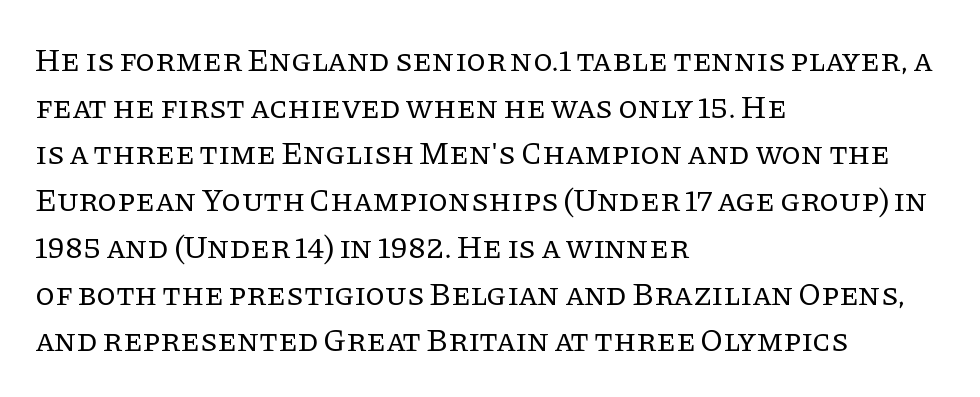
Does the lettering tilt? It doesn't — this is upright. No heavy texture on the line: the type isn't bold. Notice how descenders clear the ascenders below comfortably — that's standard leading. You could call the tracking neutral — neither tight nor loose.
